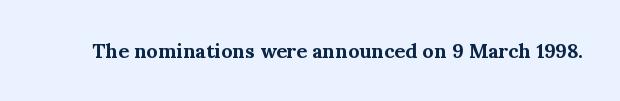
The rendering keeps characters at their native spacing. Underlining? Definitely not there. Nope, not italic — everything's standing straight. Set as a true bold cut, around the 700 mark.
